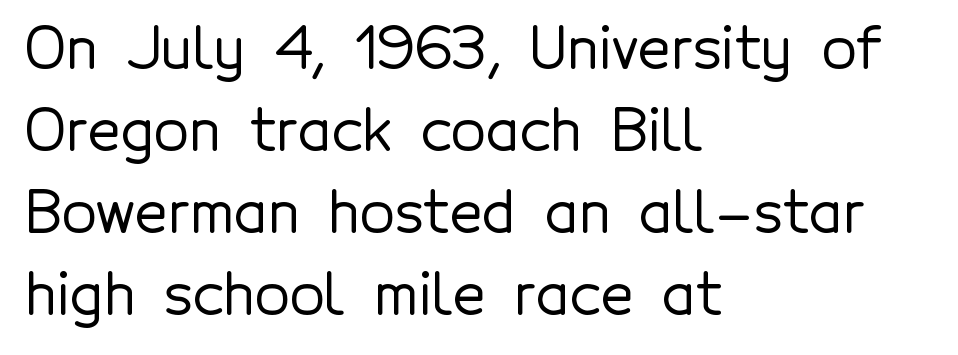
{"serif": "no", "italic": "no", "width": "normal", "x_height": "medium", "monospaced": "no", "underline": "no", "align": "left", "line_spacing": "normal", "line_spacing_ratio": 1.44, "letter_spacing": "normal", "letter_spacing_em": 0.0, "glyph_px": 57}
